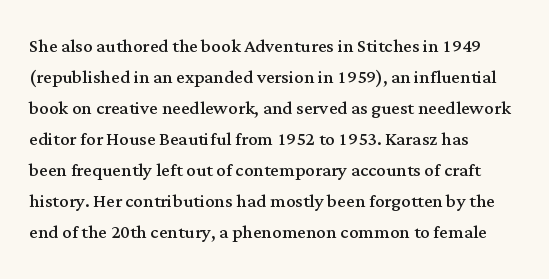
{"italic": "no", "bold": "no", "underline": "no", "align": "left", "line_spacing": "normal", "line_spacing_ratio": 1.29, "letter_spacing": "normal", "letter_spacing_em": 0.0, "glyph_px": 24}
